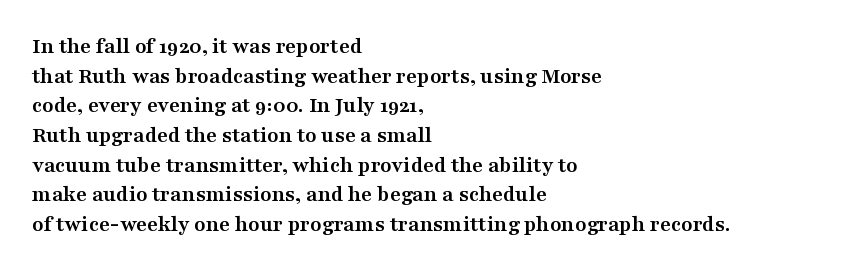
Is there any slant? The stems are plumb. Nothing unusual about the tracking: characters are spaced as the font intends. These words are printed bold, with thick strokes throughout. Evenly set lines give the paragraph a standard silhouette.
